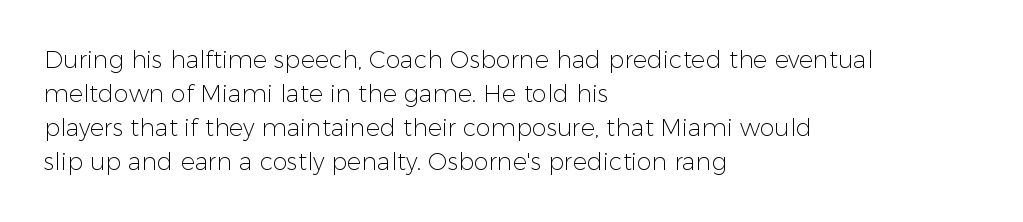
Just letters on the line, the space beneath them empty. The lines sit at an ordinary, default distance from one another. Reading down the block, your eye returns to a fixed left position each line. Think standard paragraph weight, or any step lighter than that.
